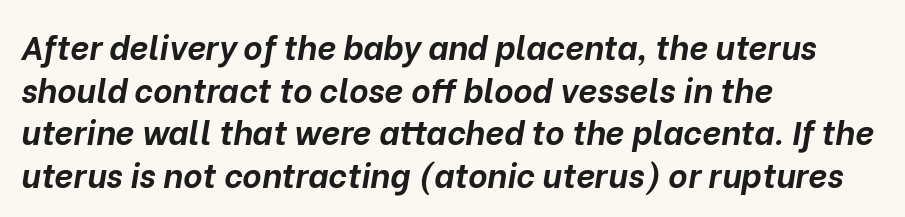
Lines of text with bare space underneath. Slanted lettering throughout. You could not count columns in this text — the font is proportionally spaced. The tracking reads as untouched default to a designer's eye. This is heavy type, rendered in bold.
